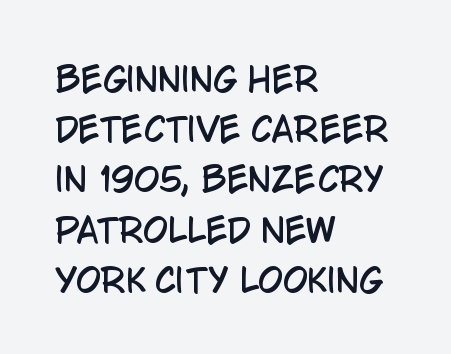
Which margin do the lines hug? The left one — the right edge is uneven. Default kerning and tracking; the words read as compact shapes. Does the leading feel generous? No, just average. Has an underline been added? It has not. No italicization has been applied; the sample stays upright. Think of a printed novel: that variable character pitch is what you see here.
